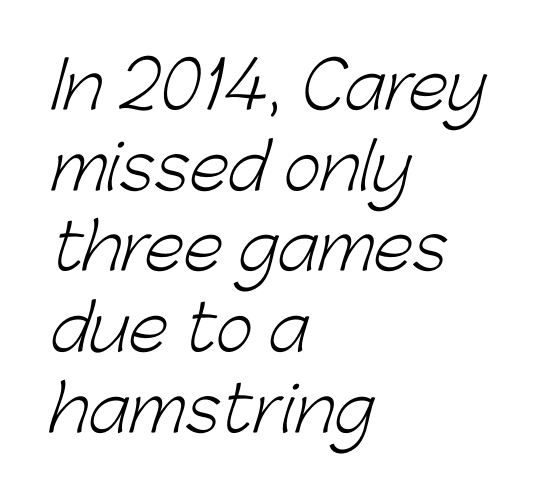
Q: Is the text bold? A: No.
Q: Is the typeface a serif or a sans-serif typeface? A: Sans-serif.
Q: Is the text underlined? A: No.
Q: How is the paragraph aligned? A: Left-aligned.
Q: Is the spacing between letters normal or unusually wide? A: Normal.
Q: Is the spacing between lines tight, normal or loose? A: Normal.
Q: Width (condensed, normal, or wide)? A: Normal.
Q: Stroke contrast? A: Low.
Q: x-height? A: Medium.
Q: Monospaced? A: No.
